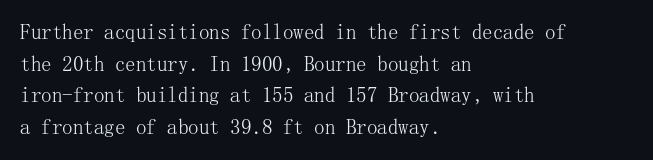
{"italic": "no", "bold": "no", "underline": "no", "align": "left", "line_spacing": "normal", "line_spacing_ratio": 1.51, "letter_spacing": "normal", "letter_spacing_em": 0.0, "glyph_px": 21}
